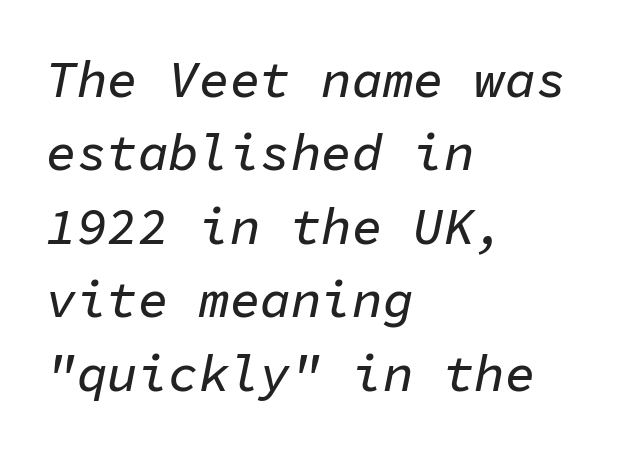
The image shows 51 px text type, italic (leaning right), monospaced; set left-aligned, normal line spacing (1.44x), normal letter spacing, not underlined; low stroke contrast and a medium x-height.
